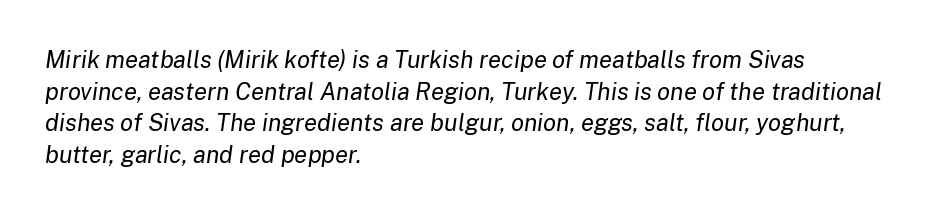
Q: Is the text bold? A: No.
Q: Is the text italic (slanted)? A: Yes, it leans right by about 8 degrees.
Q: Is the text underlined? A: No.
Q: How is the paragraph aligned? A: Left-aligned.
Q: Is the spacing between letters normal or unusually wide? A: Normal.
Q: Is the spacing between lines tight, normal or loose? A: Normal.
